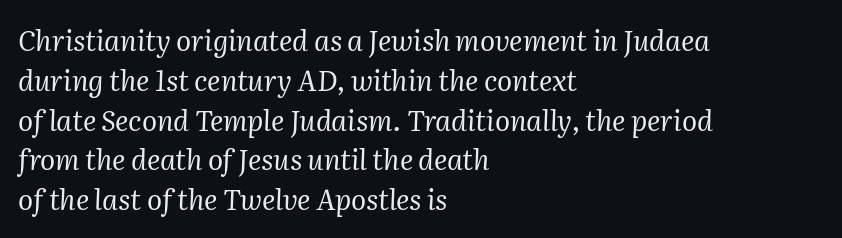
Q: Is the text bold? A: No.
Q: Is the text italic (slanted)? A: Yes, it leans right by about 2 degrees.
Q: Is the typeface a serif or a sans-serif typeface? A: Serif.
Q: Is the text underlined? A: No.
Q: How is the paragraph aligned? A: Left-aligned.
Q: Is the spacing between letters normal or unusually wide? A: Normal.
Q: Is the spacing between lines tight, normal or loose? A: Normal.
Q: Width (condensed, normal, or wide)? A: Normal.
Q: Stroke contrast? A: Medium.
Q: x-height? A: Medium.
Q: Monospaced? A: No.
